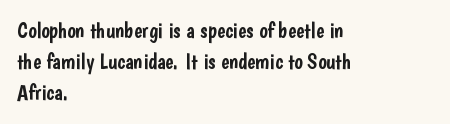
No italicization has been applied; the sample stays upright. The text block is weighted toward the left margin, trailing off unevenly rightward. Each row of text sits above clean, open space. Leading matches the norm, producing a regular column. Nobody touched the tracking dial on this one.
